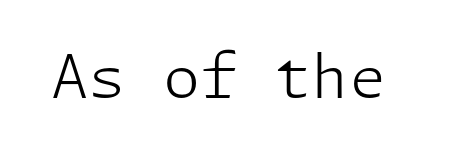
Stroke mass is kept to a normal reading level or below. The type sits square on the baseline with zero lean. Stroke terminals: plain, sans-serif. Tracking value appears to be zero — textbook default spacing. Type without underlining.
